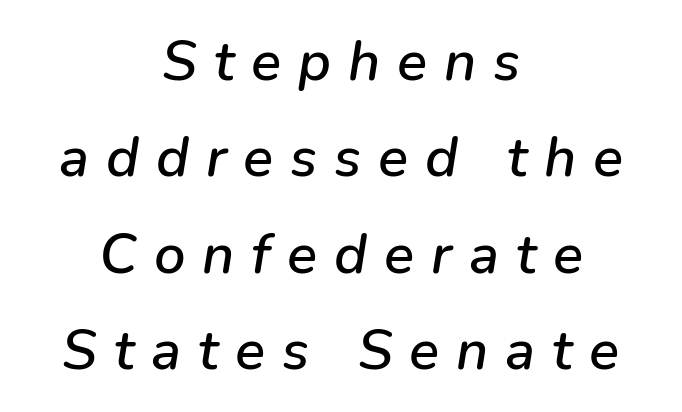
{"italic": "yes", "lean": "right", "slant_degrees": 9, "width": "normal", "stroke_contrast": "low", "x_height": "medium", "monospaced": "no", "underline": "no", "align": "center", "line_spacing_ratio": 1.72, "letter_spacing": "wide", "letter_spacing_em": 0.3, "glyph_px": 56}
